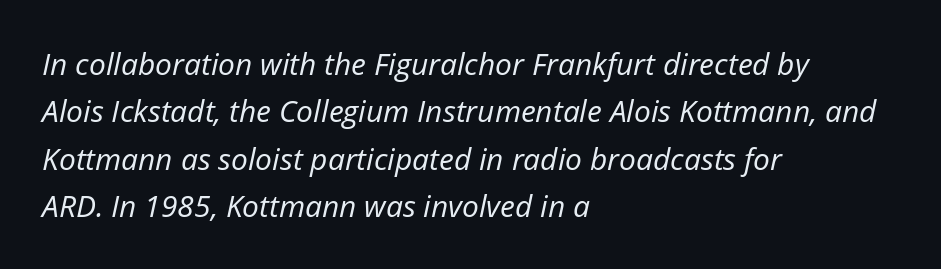
{"italic": "yes", "lean": "right", "slant_degrees": 12, "bold": "no", "weight": "regular", "width": "normal", "stroke_contrast": "low", "x_height": "medium", "monospaced": "no", "underline": "no", "align": "left", "line_spacing": "normal", "line_spacing_ratio": 1.58, "letter_spacing": "normal", "letter_spacing_em": 0.0, "glyph_px": 30}
